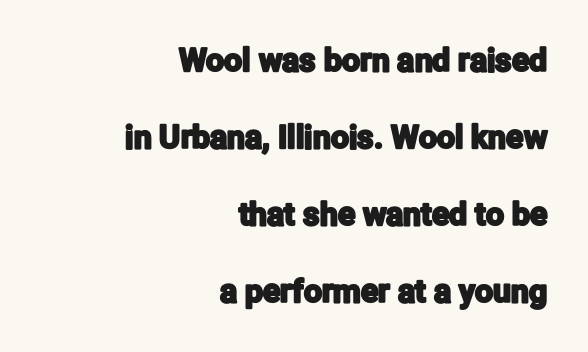
This rendering employs a face without finishing strokes, i.e., a sans-serif. The letters advance in unequal steps, a hallmark of proportional type. Which margin do the lines hug? The right one — the left edge is uneven. Nobody drew a line under any word here. Students, note that the glyphs here touch the page at normal intervals. This is roman type, the default non-slanted kind.
